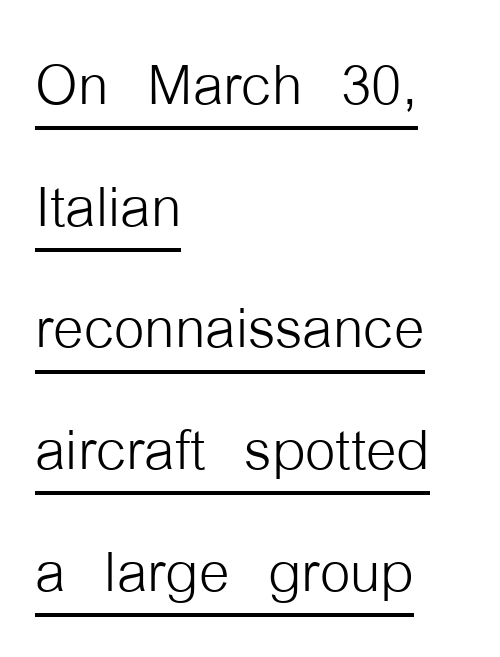
A typesetter would call this zero additional tracking. This sample uses an upright cut, with every glyph sitting square on the baseline. Teacher's note: observe the even left margin — that is flush-left alignment. Serif or sans? Sans — the stroke terminals are bare.
